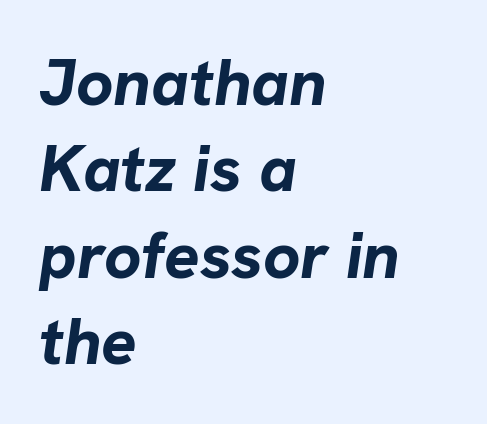
{"italic": "yes", "lean": "right", "slant_degrees": 8, "bold": "yes", "weight": "bold", "width": "normal", "stroke_contrast": "low", "x_height": "medium", "monospaced": "no", "underline": "no", "align": "left", "line_spacing": "normal", "line_spacing_ratio": 1.31, "letter_spacing": "normal", "letter_spacing_em": 0.0, "glyph_px": 66}
